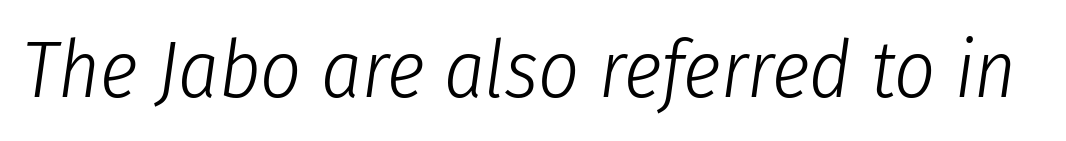
Tracking value appears to be zero — textbook default spacing. Think standard paragraph weight, or any step lighter than that. Any mark beneath the type? The region is blank. The font's italic variant was chosen for this text. Proportional: the letters do not fall into vertical columns.
